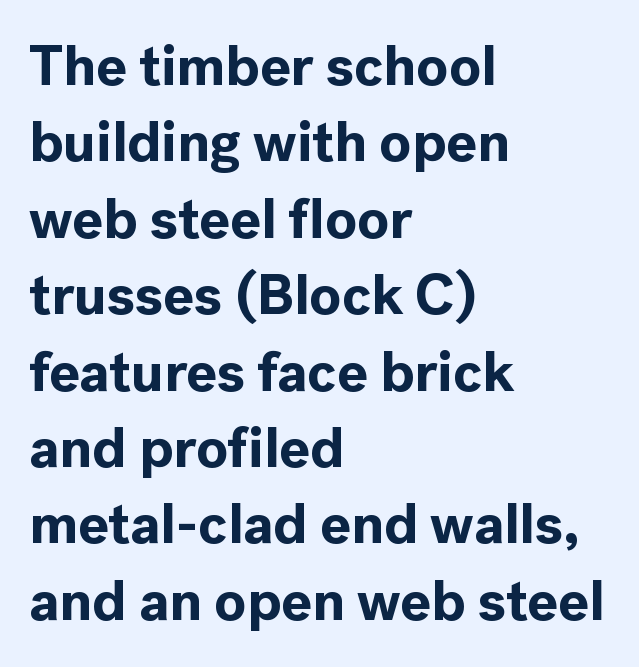
Q: Is the text bold? A: Yes.
Q: Is the text italic (slanted)? A: No, it is upright.
Q: Is the typeface a serif or a sans-serif typeface? A: Sans-serif.
Q: Is the text underlined? A: No.
Q: How is the paragraph aligned? A: Left-aligned.
Q: Is the spacing between letters normal or unusually wide? A: Normal.
Q: Is the spacing between lines tight, normal or loose? A: Normal.
Q: Width (condensed, normal, or wide)? A: Normal.
Q: x-height? A: Medium.
Q: Monospaced? A: No.
